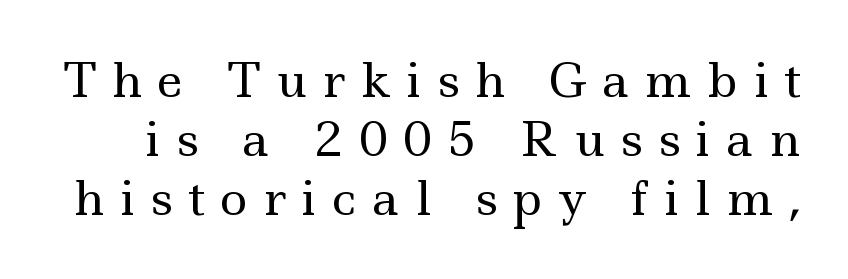
The specimen reads as upright at a glance. This sample uses a serif face. Is the type heavy? It reads as light-to-regular instead. How are the letters spaced? Widely, with obvious added tracking. The rendering uses natural spacing where letterforms have individual widths. A clean baseline with only descenders dipping below it.
